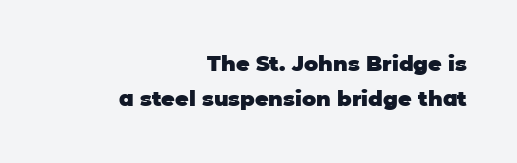
{"italic": "no", "bold": "yes", "underline": "no", "align": "right", "line_spacing": "normal", "line_spacing_ratio": 1.69, "letter_spacing": "normal", "letter_spacing_em": 0.0, "glyph_px": 21}
